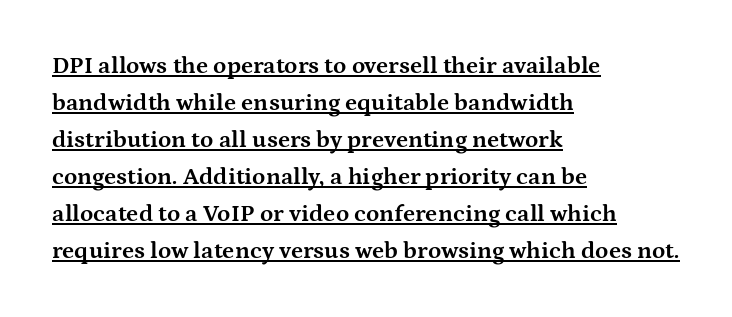
{"italic": "no", "bold": "yes", "underline": "yes", "align": "left", "line_spacing": "normal", "line_spacing_ratio": 1.54, "letter_spacing": "normal", "letter_spacing_em": 0.0, "glyph_px": 24}
